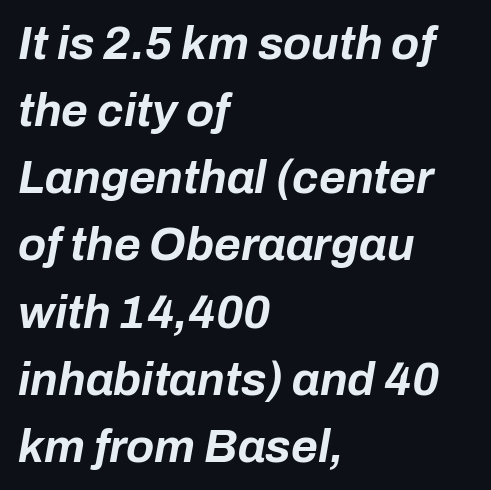
Q: Is the text bold? A: Yes.
Q: Is the text italic (slanted)? A: Yes, it leans right by about 10 degrees.
Q: Is the text underlined? A: No.
Q: How is the paragraph aligned? A: Left-aligned.
Q: Is the spacing between letters normal or unusually wide? A: Normal.
Q: Is the spacing between lines tight, normal or loose? A: Normal.
Q: Width (condensed, normal, or wide)? A: Normal.
Q: Stroke contrast? A: Low.
Q: x-height? A: Medium.
Q: Monospaced? A: No.
